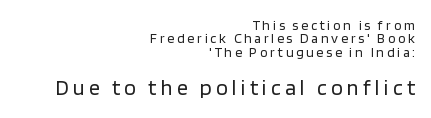
Q: Is the text bold? A: No.
Q: Is the text italic (slanted)? A: No, it is upright.
Q: Is the text underlined? A: No.
Q: How is the paragraph aligned? A: Right-aligned.
Q: Is the spacing between lines tight, normal or loose? A: Tight.
Q: Which block of text is set in a larger size, the first (top) or the second (bottom)? A: The second (bottom) one.
